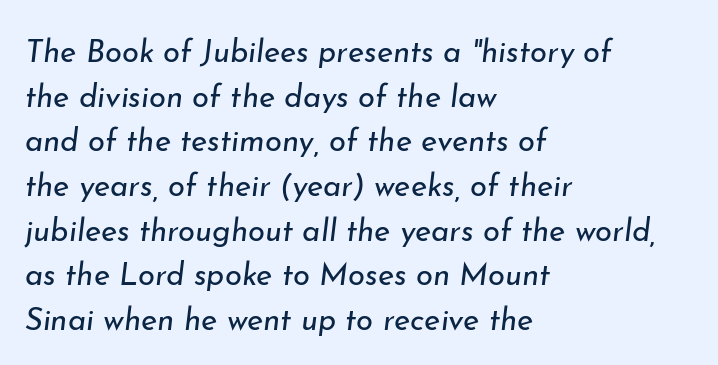
The letters advance in unequal steps, a hallmark of proportional type. The rendering anchors every line to the left-hand side. Italic: yes, the glyphs are oblique. Notice how descenders clear the ascenders below comfortably — that's standard leading. Vertical stems look standard width or narrower in stroke.
